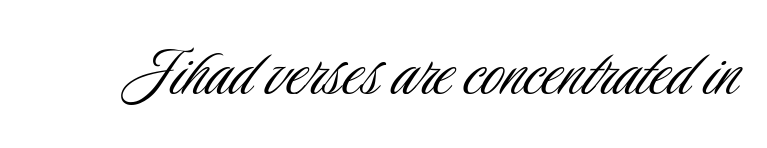
The image shows 76 px light, condensed sans-serif type; set normal letter spacing, not underlined; low stroke contrast and a small x-height.
